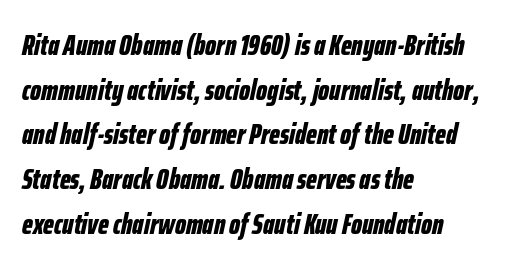
Horizontally, the lines are justified to the leading edge only. The strokes are fattened all the way to bold. This sample keeps an unexceptional amount of space between lines. Nothing unusual about the tracking: characters are spaced as the font intends.
